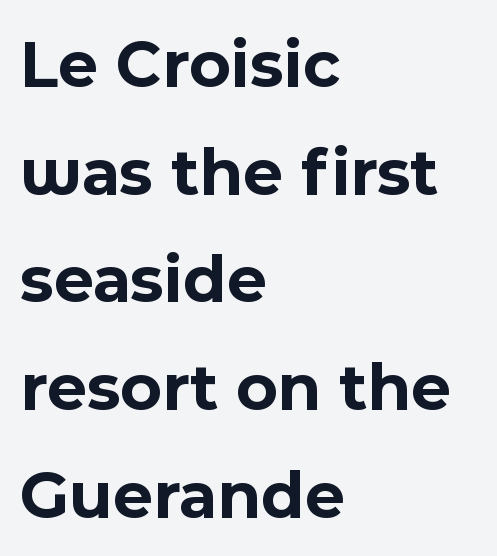
Are there feet on the stems? There aren't — it's a sans. Does the weight exceed regular? Yes, all the way to bold. Do the characters align in a grid? No, the font is proportional. The lettering holds an erect, upright posture throughout. Line beginnings align vertically; line endings do not.
